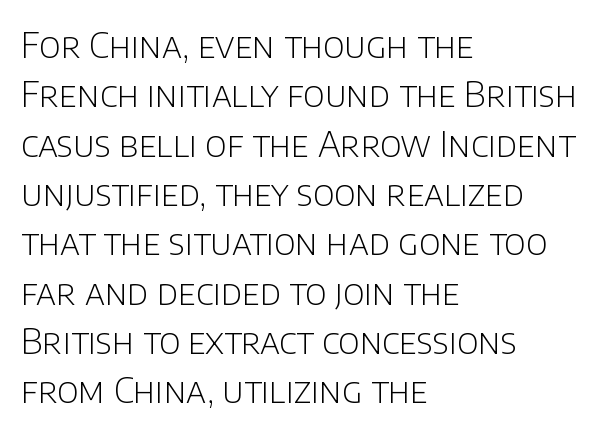
{"serif": "no", "italic": "no", "bold": "no", "weight": "light", "width": "normal", "stroke_contrast": "low", "x_height": "large", "monospaced": "no", "underline": "no", "align": "left", "line_spacing": "normal", "line_spacing_ratio": 1.41, "letter_spacing": "normal", "letter_spacing_em": 0.0, "glyph_px": 35}
